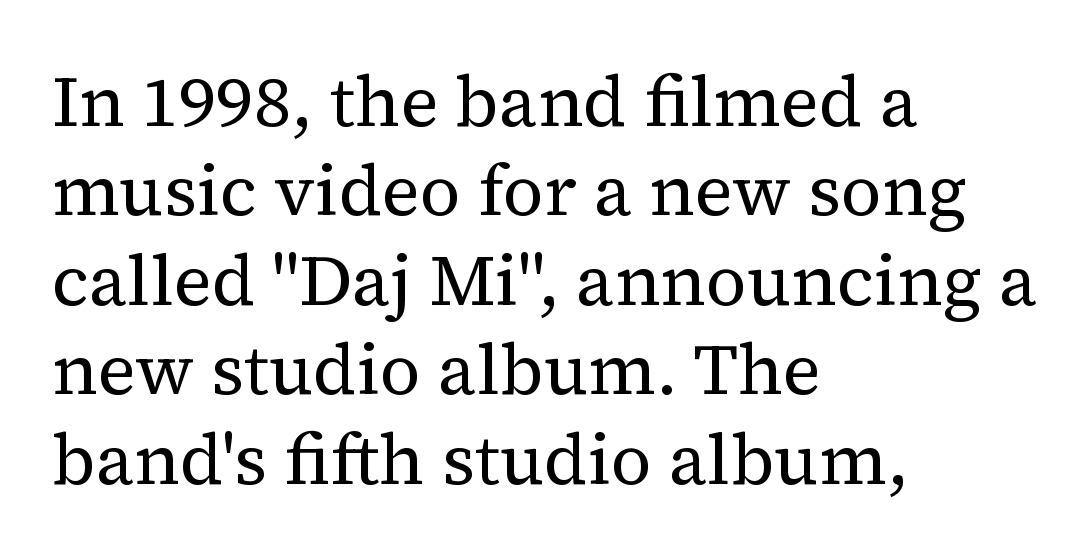
Q: Is the text bold? A: No.
Q: Is the text italic (slanted)? A: No, it is upright.
Q: Is the typeface a serif or a sans-serif typeface? A: Serif.
Q: Is the text underlined? A: No.
Q: How is the paragraph aligned? A: Left-aligned.
Q: Is the spacing between letters normal or unusually wide? A: Normal.
Q: Is the spacing between lines tight, normal or loose? A: Normal.
Q: Width (condensed, normal, or wide)? A: Normal.
Q: Stroke contrast? A: Medium.
Q: x-height? A: Medium.
Q: Monospaced? A: No.
